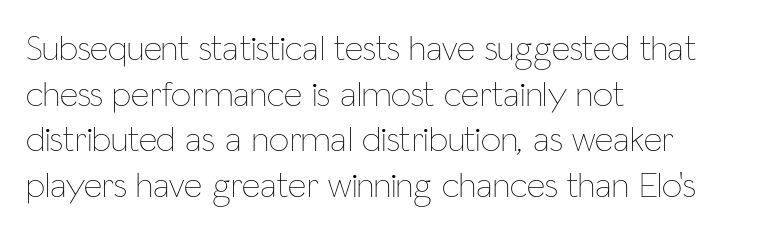
Q: Is the text bold? A: No.
Q: Is the text italic (slanted)? A: No, it is upright.
Q: Is the text underlined? A: No.
Q: How is the paragraph aligned? A: Left-aligned.
Q: Is the spacing between letters normal or unusually wide? A: Normal.
Q: Is the spacing between lines tight, normal or loose? A: Normal.
Q: Width (condensed, normal, or wide)? A: Condensed.
Q: Stroke contrast? A: Low.
Q: x-height? A: Medium.
Q: Monospaced? A: No.
